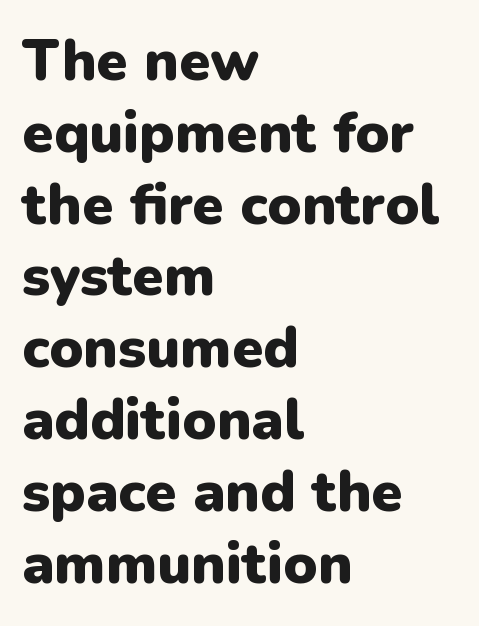
Designer's note — italics off, roman on. The passage is arranged the way most books set body copy — flush left. Horizontal bands of white between lines are of average thickness. This rendering features lettering with no underline. The glyphs in this specimen are sans serif. The rendering keeps characters at their native spacing.
